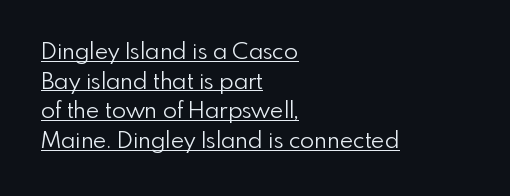
Q: Is the text bold? A: No.
Q: Is the text italic (slanted)? A: No, it is upright.
Q: Is the text underlined? A: Yes.
Q: How is the paragraph aligned? A: Left-aligned.
Q: Is the spacing between letters normal or unusually wide? A: Normal.
Q: Is the spacing between lines tight, normal or loose? A: Normal.
